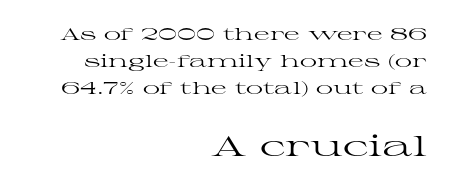
Horizontal alignment here is rightward, an uncommon choice for prose. These lines are rendered in a variable-pitch font. Successive baselines arrive at the customary interval. The font's upright variant was chosen for this text. Anything drawn beneath the words? Only blank space. This rendering leaves character spacing at its baseline value.
